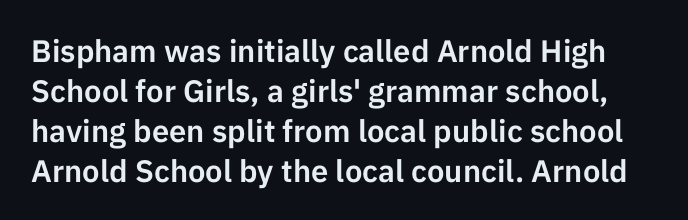
Unlike italic type, these characters show no tilt at all. Looks like regular typesetting: each glyph gets only the width it needs. The letters sit at their default tracking, neither squeezed nor spread. The baseline area is clear.
